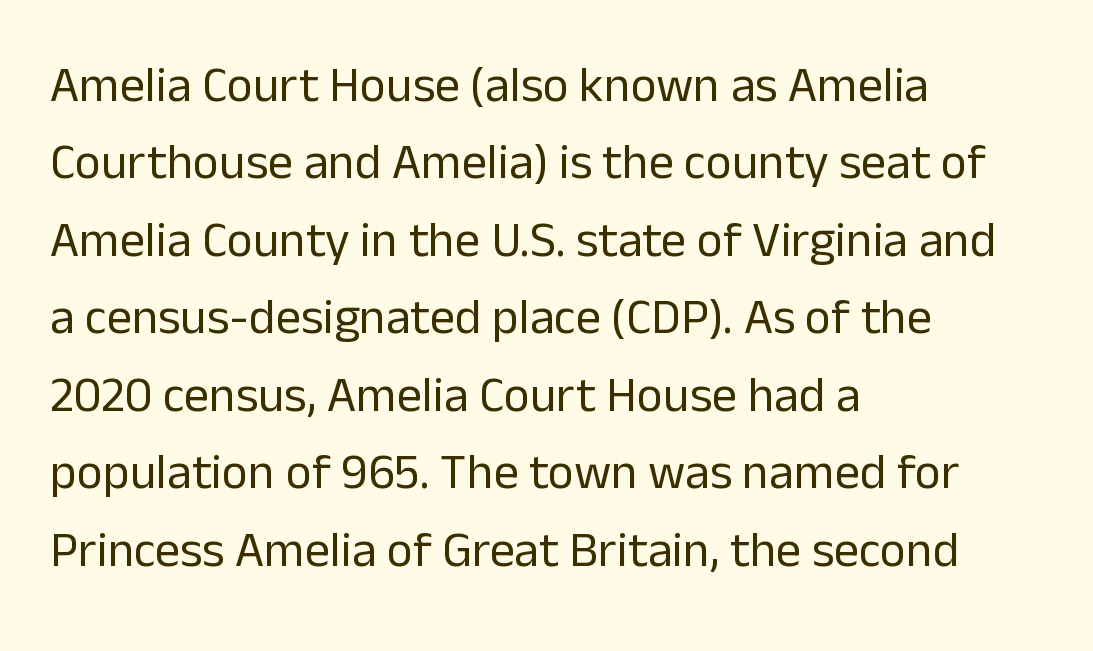
Q: Is the text bold? A: No.
Q: Is the text italic (slanted)? A: No, it is upright.
Q: Is the typeface a serif or a sans-serif typeface? A: Sans-serif.
Q: Is the text underlined? A: No.
Q: How is the paragraph aligned? A: Left-aligned.
Q: Is the spacing between letters normal or unusually wide? A: Normal.
Q: Is the spacing between lines tight, normal or loose? A: Normal.
Q: Width (condensed, normal, or wide)? A: Normal.
Q: Stroke contrast? A: Low.
Q: x-height? A: Medium.
Q: Monospaced? A: No.
